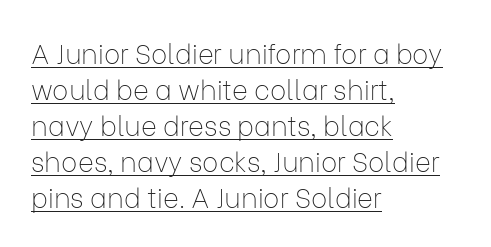
{"italic": "no", "bold": "no", "underline": "yes", "align": "left", "line_spacing": "normal", "line_spacing_ratio": 1.33, "letter_spacing": "normal", "letter_spacing_em": 0.0, "glyph_px": 27}
